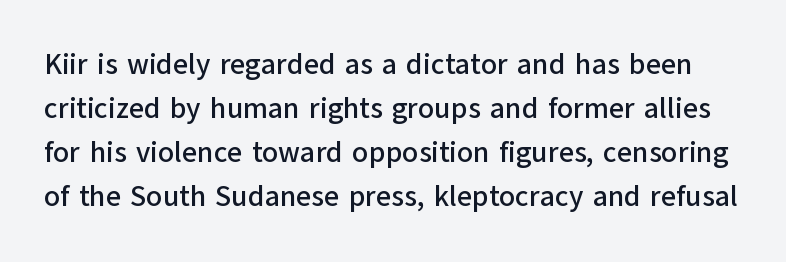
Q: Is the text italic (slanted)? A: No, it is upright.
Q: Is the typeface a serif or a sans-serif typeface? A: Sans-serif.
Q: Is the text underlined? A: No.
Q: Is the spacing between letters normal or unusually wide? A: Normal.
Q: Is the spacing between lines tight, normal or loose? A: Normal.
Q: Width (condensed, normal, or wide)? A: Normal.
Q: Stroke contrast? A: Low.
Q: x-height? A: Medium.
Q: Monospaced? A: No.
